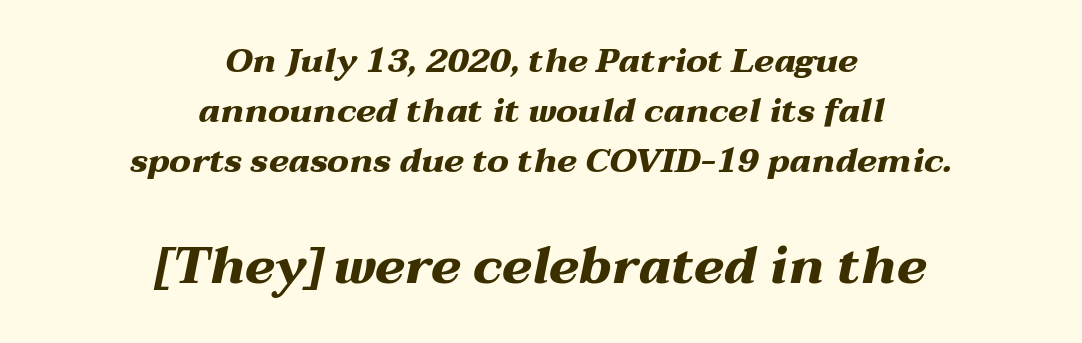
The characters look thick and weighty, a clear bold. Glance below the letters and you will spot only blank space. Note: smaller setting up top, larger setting below. Does the leading feel generous? No, just average.
